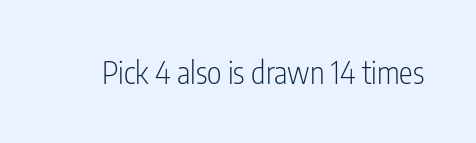
{"serif": "no", "italic": "no", "bold": "no", "weight": "light", "width": "condensed", "stroke_contrast": "low", "x_height": "medium", "monospaced": "no", "underline": "no", "letter_spacing": "normal", "letter_spacing_em": 0.0, "glyph_px": 31}
